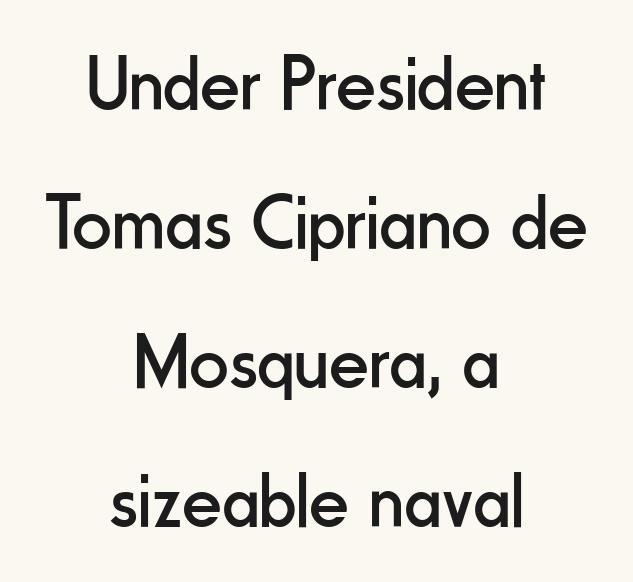
{"serif": "no", "italic": "no", "bold": "no", "weight": "regular", "width": "condensed", "stroke_contrast": "low", "x_height": "small", "monospaced": "no", "underline": "no", "align": "center", "line_spacing_ratio": 1.78, "letter_spacing": "normal", "letter_spacing_em": 0.0, "glyph_px": 78}
